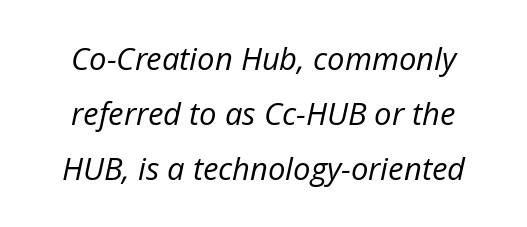
Q: Is the text bold? A: No.
Q: Is the text italic (slanted)? A: Yes, it leans right by about 12 degrees.
Q: Is the text underlined? A: No.
Q: How is the paragraph aligned? A: Centered.
Q: Is the spacing between letters normal or unusually wide? A: Normal.
Q: Width (condensed, normal, or wide)? A: Normal.
Q: Stroke contrast? A: Low.
Q: x-height? A: Medium.
Q: Monospaced? A: No.
